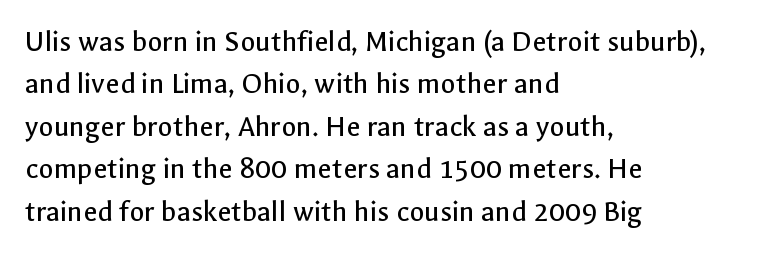
The image shows 31 px regular-weight sans-serif type, upright; set left-aligned, normal line spacing (1.37x), normal letter spacing, not underlined; a medium x-height.
